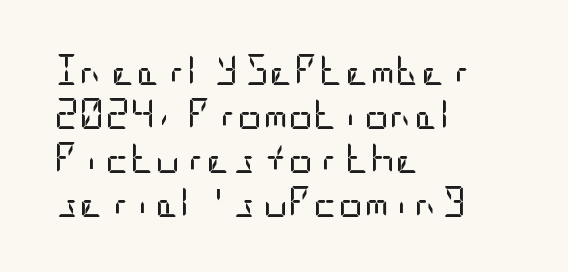
Q: Is the text bold? A: No.
Q: Is the text italic (slanted)? A: No, it is upright.
Q: Is the typeface a serif or a sans-serif typeface? A: Sans-serif.
Q: Is the text underlined? A: No.
Q: How is the paragraph aligned? A: Left-aligned.
Q: Is the spacing between letters normal or unusually wide? A: Normal.
Q: Is the spacing between lines tight, normal or loose? A: Normal.
Q: Width (condensed, normal, or wide)? A: Condensed.
Q: Stroke contrast? A: Low.
Q: x-height? A: Large.
